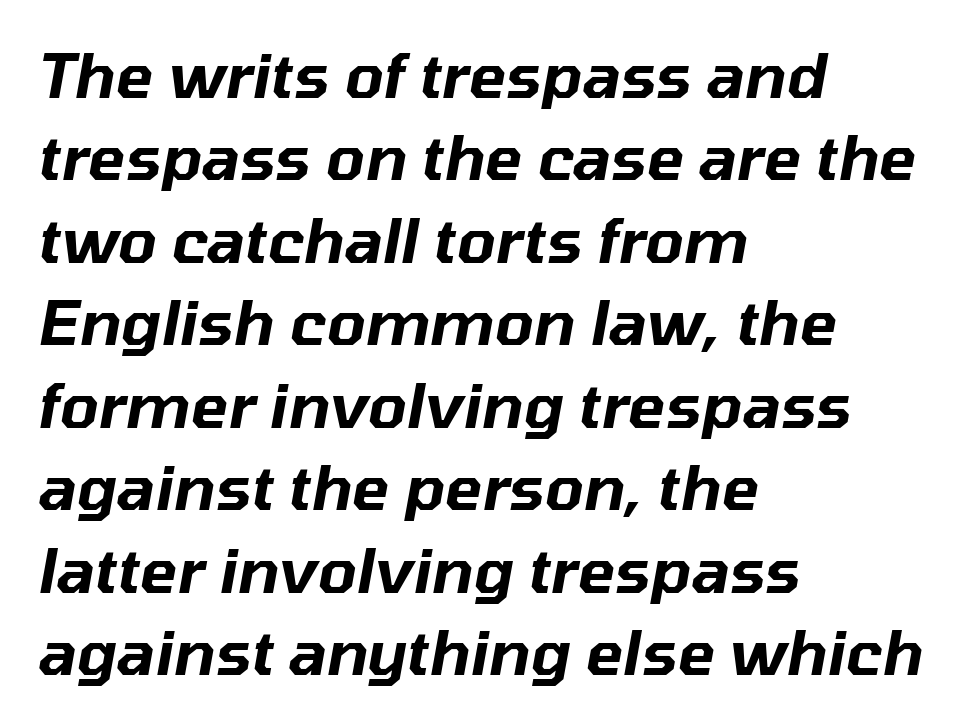
The image shows 62 px text type, italic (leaning right); set left-aligned, normal line spacing (1.33x), normal letter spacing, not underlined; low stroke contrast and a medium x-height.
